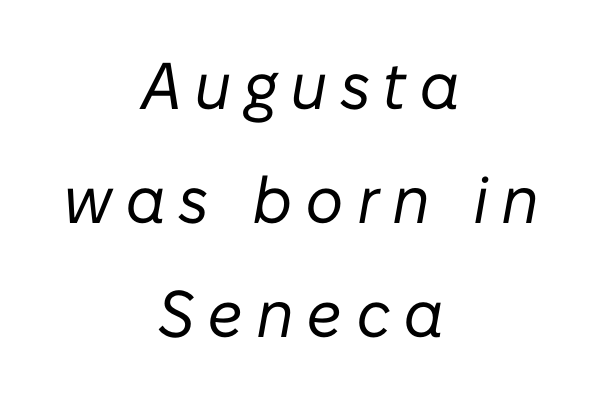
Q: Is the text bold? A: No.
Q: Is the text italic (slanted)? A: Yes, it leans right by about 10 degrees.
Q: Is the text underlined? A: No.
Q: How is the paragraph aligned? A: Centered.
Q: Width (condensed, normal, or wide)? A: Normal.
Q: Stroke contrast? A: Low.
Q: x-height? A: Medium.
Q: Monospaced? A: No.
